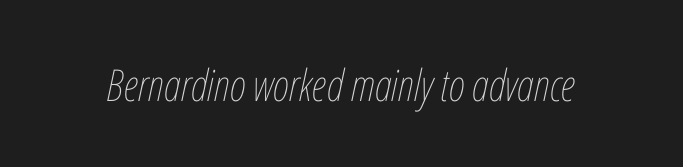
The image shows 44 px thin, condensed type, italic (leaning right); set normal letter spacing, not underlined; low stroke contrast and a medium x-height.
